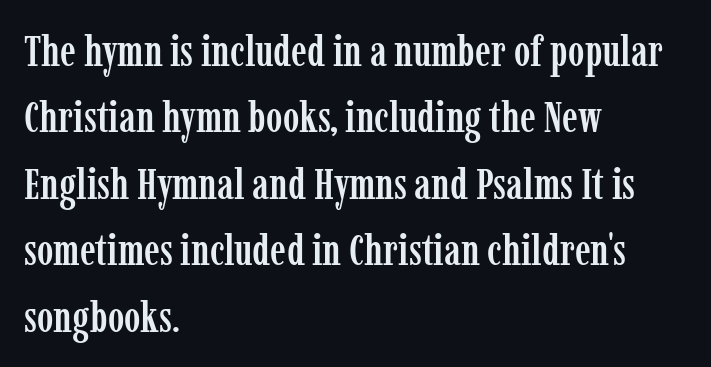
The image shows 44 px condensed serif type, upright; set left-aligned, normal line spacing (1.51x), normal letter spacing, not underlined; low stroke contrast and a medium x-height.
